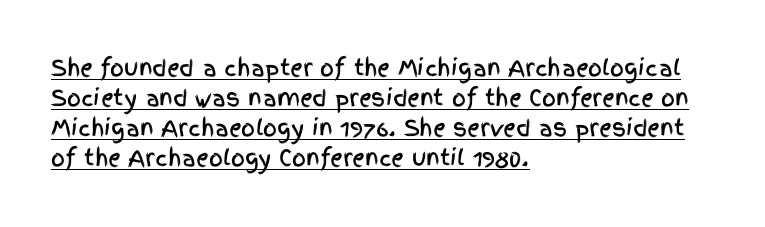
Characters follow at the spacing the type designer built in. The ragged edge is on the right, which tells us the setting is flush left. A baseline rule has been typeset under these characters. Vertical strokes here are truly vertical. The block of text has a typical density, with ordinary space between rows.
